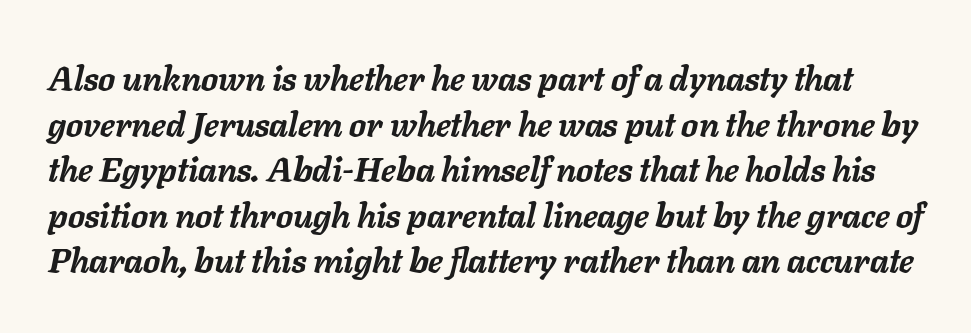
This rendering leaves character spacing at its baseline value. Descenders are the only things crossing below the line. Evenly set lines give the paragraph a standard silhouette. Its strokes are broad and dark, the hallmark of bold type.
